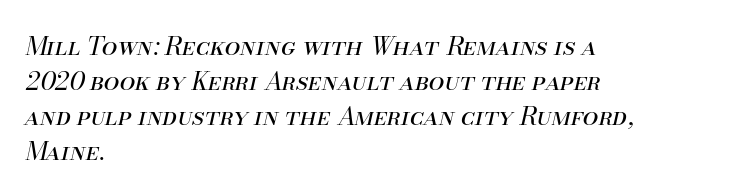
Q: Is the text bold? A: No.
Q: Is the text italic (slanted)? A: Yes, it leans right by about 13 degrees.
Q: Is the text underlined? A: No.
Q: How is the paragraph aligned? A: Left-aligned.
Q: Is the spacing between letters normal or unusually wide? A: Normal.
Q: Is the spacing between lines tight, normal or loose? A: Normal.
